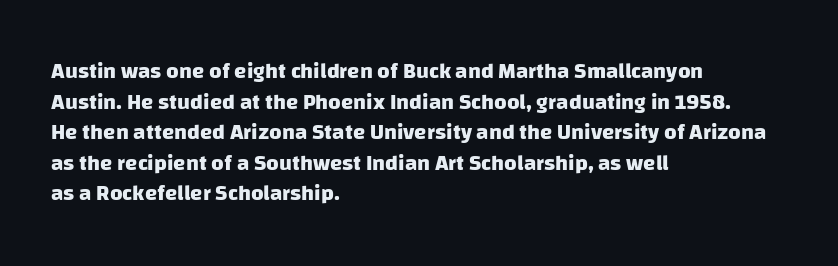
{"bold": "yes", "underline": "no", "align": "left", "line_spacing": "normal", "line_spacing_ratio": 1.39, "letter_spacing": "normal", "letter_spacing_em": 0.0, "glyph_px": 22}
